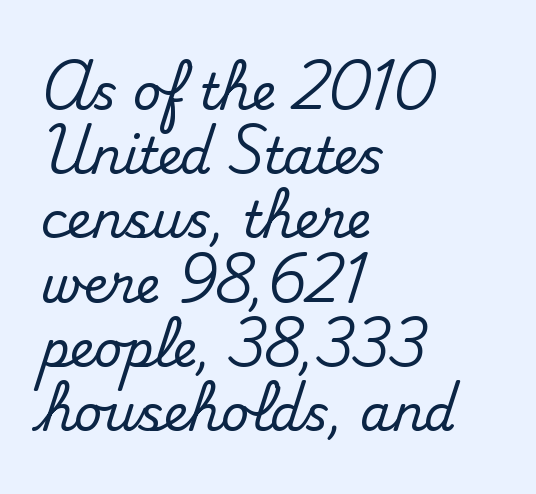
Does extra space separate the letters? No, they use regular spacing. The face used here is proportionally spaced, like ordinary book or web type. The letters carry serifs — small finishing strokes at the ends of their stems.
